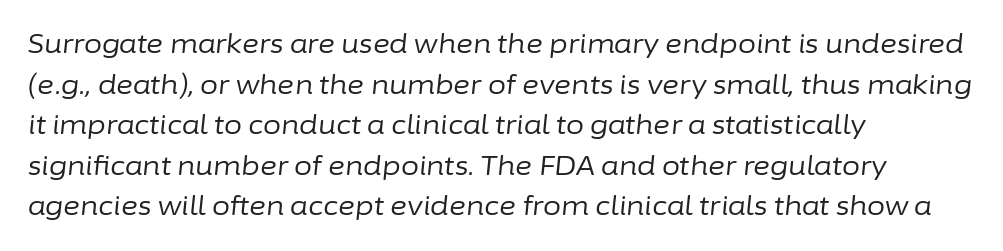
Q: Is the text bold? A: No.
Q: Is the text italic (slanted)? A: Yes, it leans right by about 6 degrees.
Q: Is the text underlined? A: No.
Q: How is the paragraph aligned? A: Left-aligned.
Q: Is the spacing between letters normal or unusually wide? A: Normal.
Q: Is the spacing between lines tight, normal or loose? A: Normal.
